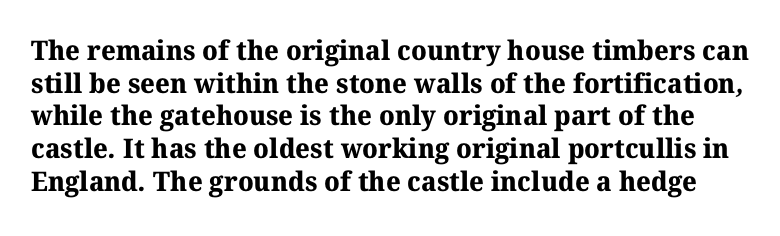
Set as a true bold cut, around the 700 mark. Clear beneath every line of the passage. Nobody touched the tracking dial on this one.
